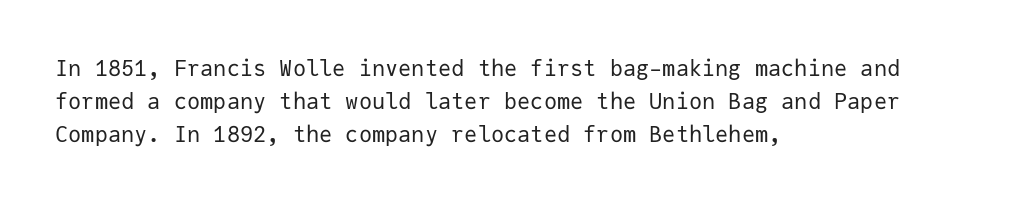
Tall strokes in this sample are plumb rather than angled. Weight: regular or lighter. Tracking value appears to be zero — textbook default spacing. The passage shown stacks its lines at a standard gap. The lines in this sample share a left origin and differ only in where they stop. Anything drawn beneath the words? Only blank space.
